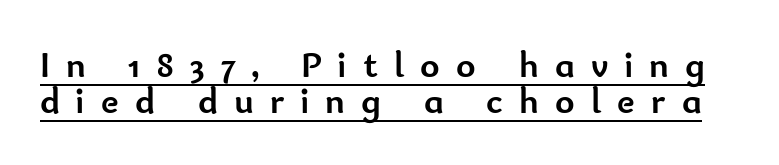
Style check: upright. Somebody hit Ctrl+U on this one — the words are underlined. A typesetter would label this face a sans. Letter spacing: wide. The space between consecutive lines is stingy. Note the varied advance widths — an 'i' is clearly narrower than an 'm'.
